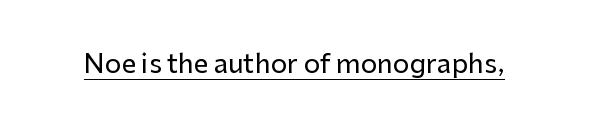
{"italic": "no", "underline": "yes", "letter_spacing": "normal", "letter_spacing_em": 0.0, "glyph_px": 26}
